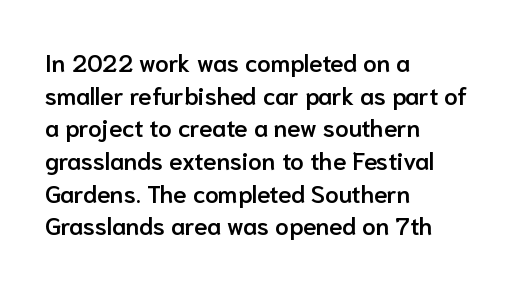
{"italic": "no", "bold": "semi", "underline": "no", "align": "left", "line_spacing": "normal", "line_spacing_ratio": 1.36, "letter_spacing": "normal", "letter_spacing_em": 0.0, "glyph_px": 24}
